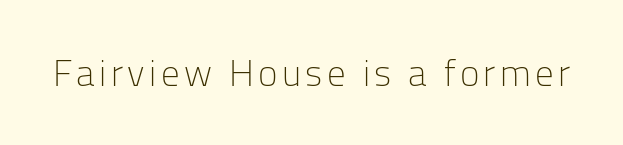
{"serif": "no", "italic": "no", "bold": "no", "weight": "light", "width": "normal", "stroke_contrast": "low", "x_height": "medium", "monospaced": "no", "underline": "no", "glyph_px": 37}
